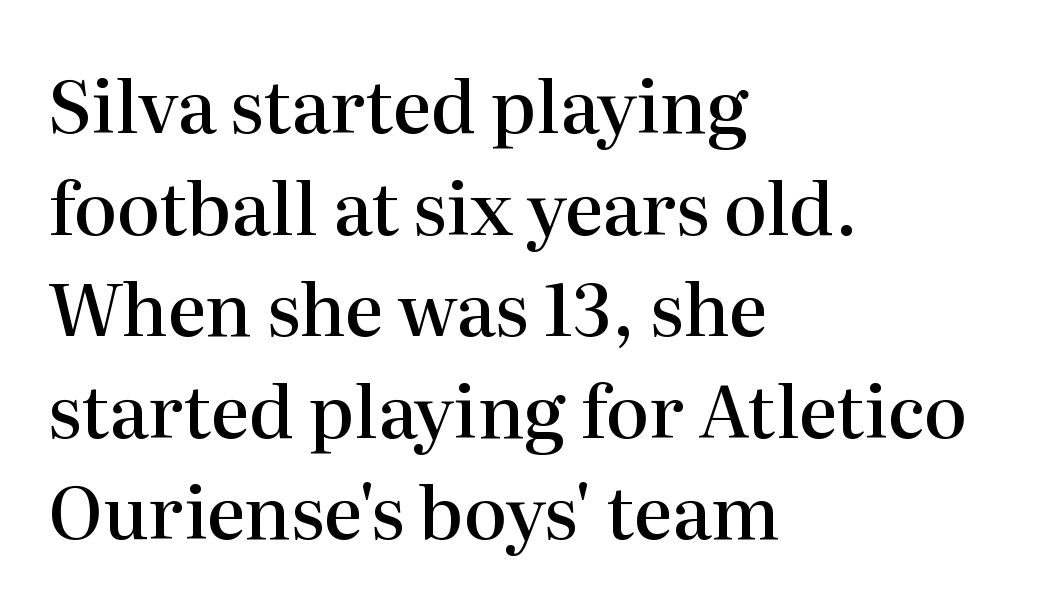
{"serif": "yes", "italic": "no", "bold": "semi", "weight": "semibold", "width": "normal", "stroke_contrast": "high", "x_height": "medium", "monospaced": "no", "underline": "no", "align": "left", "line_spacing": "normal", "line_spacing_ratio": 1.41, "letter_spacing": "normal", "letter_spacing_em": 0.0, "glyph_px": 72}
